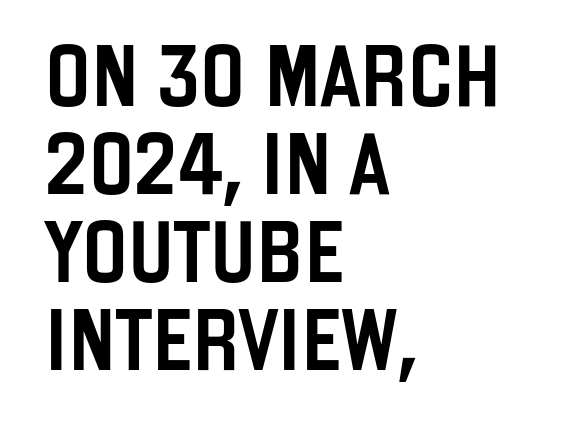
The image shows 61 px condensed sans-serif type, upright; set left-aligned, normal line spacing (1.44x), normal letter spacing, not underlined; low stroke contrast and a large x-height.
